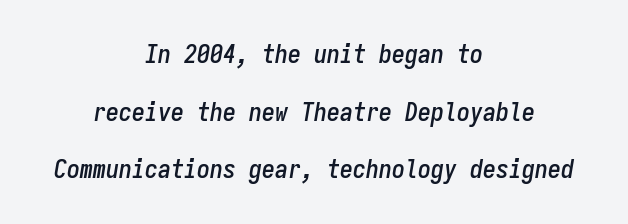
The image shows 26 px text type, italic (leaning right); set centered, loose line spacing (2.22x), normal letter spacing, not underlined.
